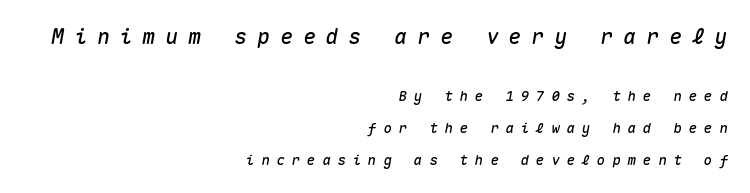
Q: Is the text italic (slanted)? A: Yes, it leans right by about 10 degrees.
Q: Is the text underlined? A: No.
Q: How is the paragraph aligned? A: Right-aligned.
Q: Is the spacing between letters normal or unusually wide? A: Unusually wide.
Q: Is the spacing between lines tight, normal or loose? A: Loose.
Q: Which block of text is set in a larger size, the first (top) or the second (bottom)? A: The first (top) one.
